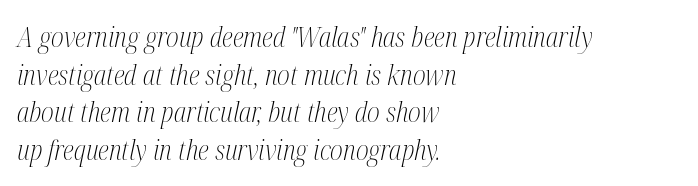
Q: Is the text bold? A: No.
Q: Is the text italic (slanted)? A: Yes, it leans right by about 12 degrees.
Q: Is the typeface a serif or a sans-serif typeface? A: Serif.
Q: Is the text underlined? A: No.
Q: How is the paragraph aligned? A: Left-aligned.
Q: Is the spacing between letters normal or unusually wide? A: Normal.
Q: Is the spacing between lines tight, normal or loose? A: Normal.
Q: Width (condensed, normal, or wide)? A: Condensed.
Q: Stroke contrast? A: Medium.
Q: x-height? A: Medium.
Q: Monospaced? A: No.
